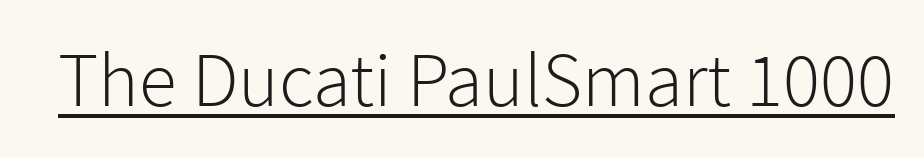
{"serif": "no", "italic": "no", "bold": "no", "weight": "light", "width": "normal", "stroke_contrast": "low", "x_height": "medium", "monospaced": "no", "underline": "yes", "letter_spacing": "normal", "letter_spacing_em": 0.0, "glyph_px": 77}
